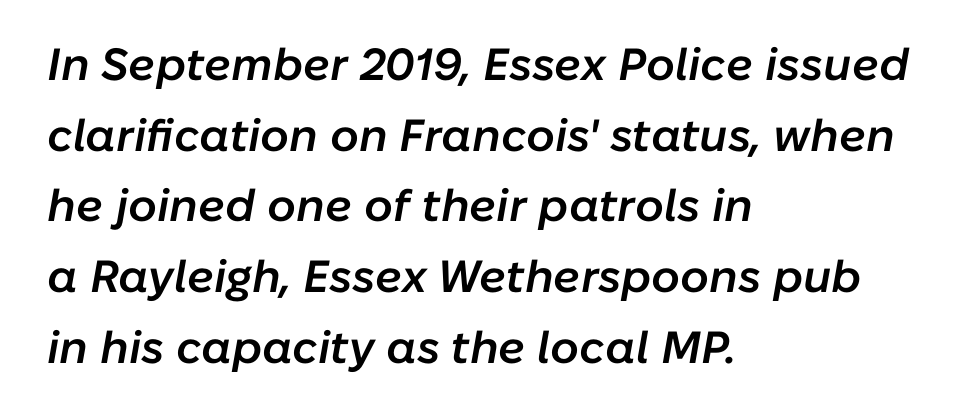
The image shows 45 px semibold type, italic (leaning right); set left-aligned, normal line spacing (1.57x), normal letter spacing, not underlined; low stroke contrast and a medium x-height.
